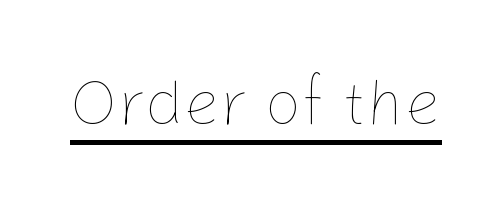
{"italic": "no", "bold": "no", "weight": "thin", "width": "normal", "stroke_contrast": "low", "x_height": "medium", "monospaced": "no", "underline": "yes", "letter_spacing": "normal", "letter_spacing_em": 0.0, "glyph_px": 64}
